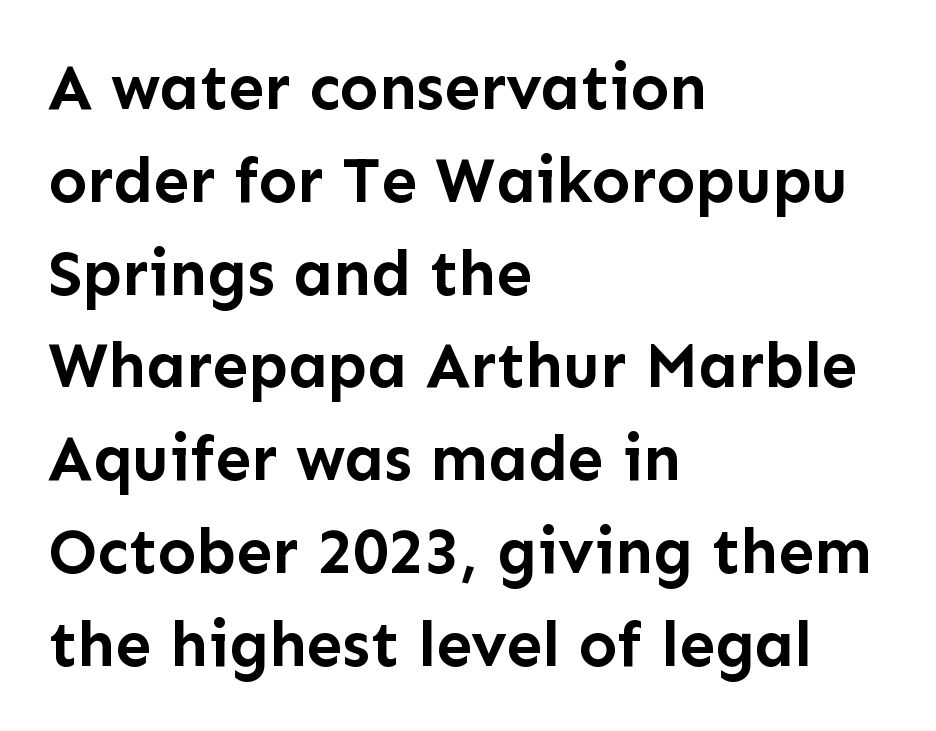
{"serif": "no", "italic": "no", "bold": "yes", "weight": "semibold", "width": "normal", "stroke_contrast": "low", "x_height": "medium", "monospaced": "no", "underline": "no", "align": "left", "line_spacing": "normal", "line_spacing_ratio": 1.45, "letter_spacing": "normal", "letter_spacing_em": 0.0, "glyph_px": 64}
